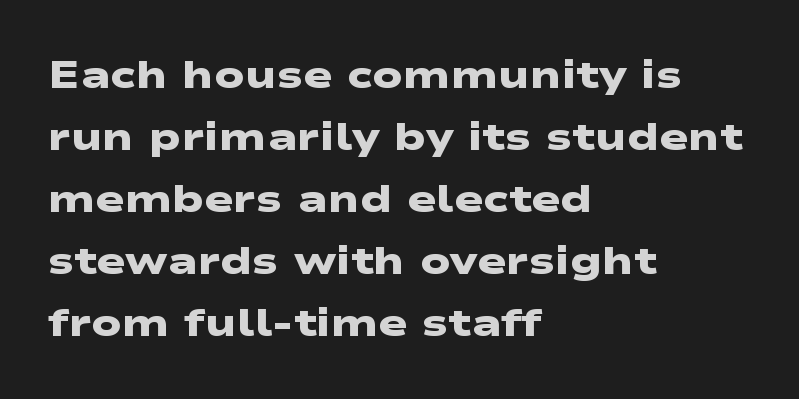
One glance says typical: line gaps are just what's usual. Default kerning and tracking; the words read as compact shapes. Underline: absent. The text block is weighted toward the left margin, trailing off unevenly rightward. The glyphs have the mass of a bold cut.
